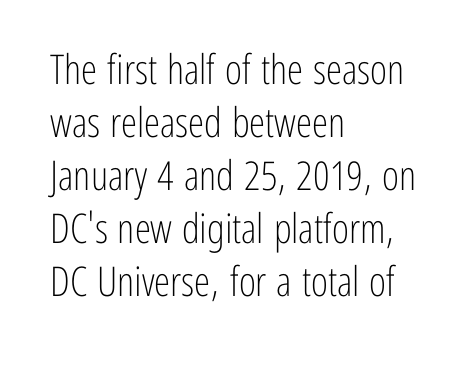
The image shows 41 px light, condensed sans-serif type, upright; set left-aligned, normal line spacing (1.29x), normal letter spacing, not underlined; low stroke contrast and a medium x-height.
